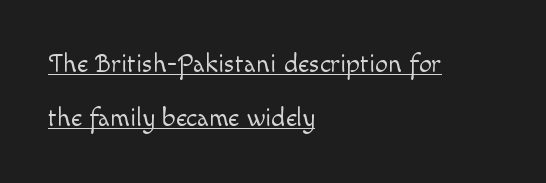
The image shows 26 px text type, upright; set left-aligned, loose line spacing (2.09x), normal letter spacing, underlined.
